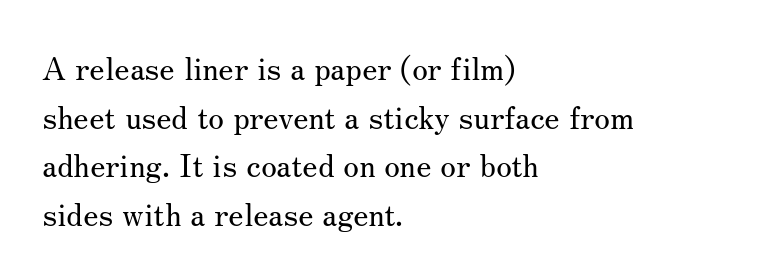
The image shows 32 px regular-weight serif type, upright; set left-aligned, normal line spacing (1.52x), normal letter spacing, not underlined; medium stroke contrast and a small x-height.
